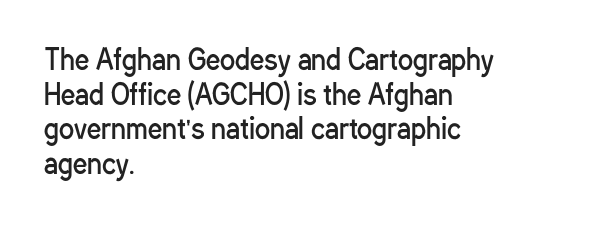
{"serif": "no", "italic": "no", "bold": "no", "weight": "regular", "width": "condensed", "stroke_contrast": "low", "x_height": "medium", "monospaced": "no", "underline": "no", "align": "left", "line_spacing_ratio": 1.24, "letter_spacing": "normal", "letter_spacing_em": 0.0, "glyph_px": 28}
